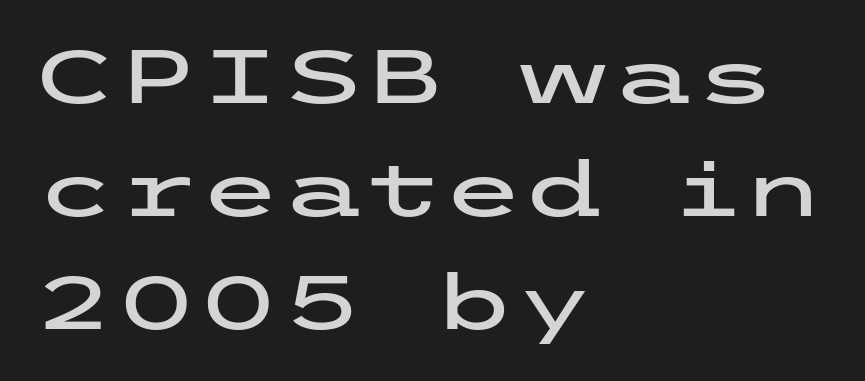
The letters carry no serifs — their stems end cleanly without finishing strokes. Leading: standard. The passage shown has conventional tracking throughout. Unmarked baselines from the first word to the last.
